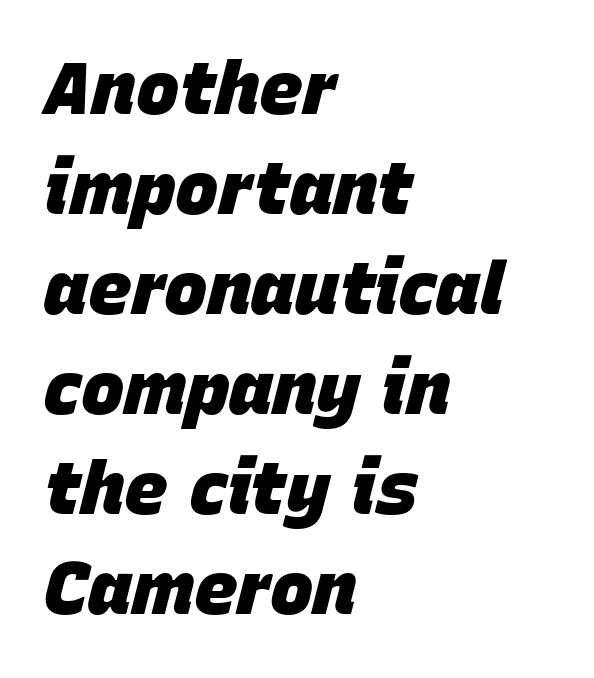
The image shows 73 px heavy type, italic (leaning right); set left-aligned, normal line spacing (1.37x), normal letter spacing, not underlined; low stroke contrast and a large x-height.
